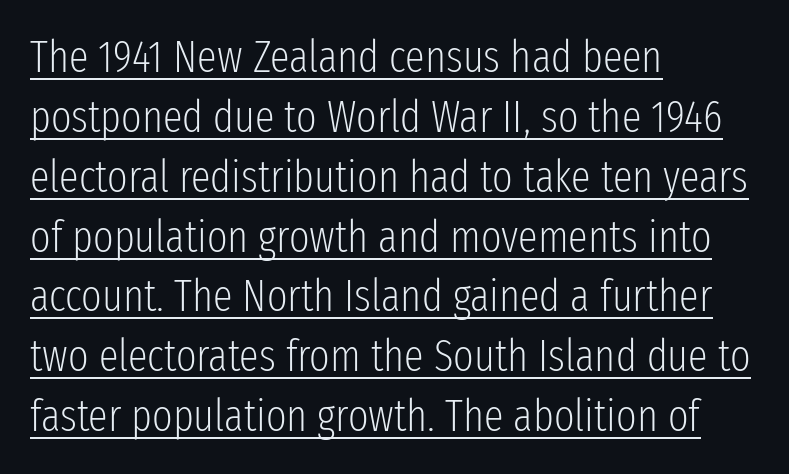
Q: Is the text bold? A: No.
Q: Is the text italic (slanted)? A: No, it is upright.
Q: Is the typeface a serif or a sans-serif typeface? A: Sans-serif.
Q: Is the text underlined? A: Yes.
Q: How is the paragraph aligned? A: Left-aligned.
Q: Is the spacing between letters normal or unusually wide? A: Normal.
Q: Is the spacing between lines tight, normal or loose? A: Normal.
Q: Width (condensed, normal, or wide)? A: Condensed.
Q: Stroke contrast? A: Low.
Q: x-height? A: Medium.
Q: Monospaced? A: No.
